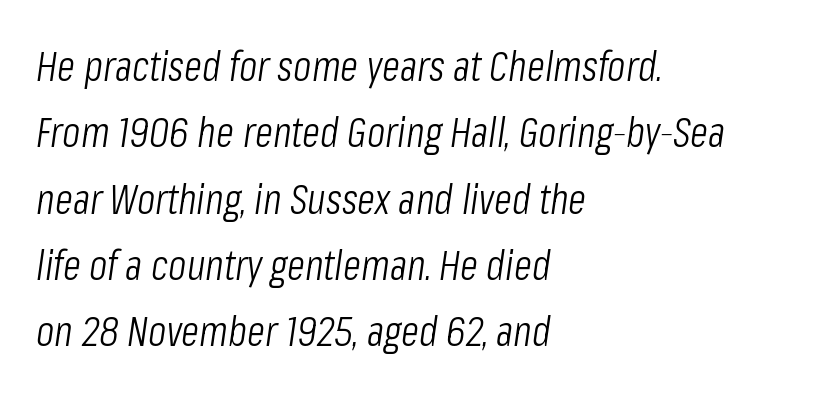
The image shows 42 px light, condensed type, italic (leaning right); set left-aligned, normal line spacing (1.58x), normal letter spacing, not underlined; low stroke contrast and a medium x-height.
